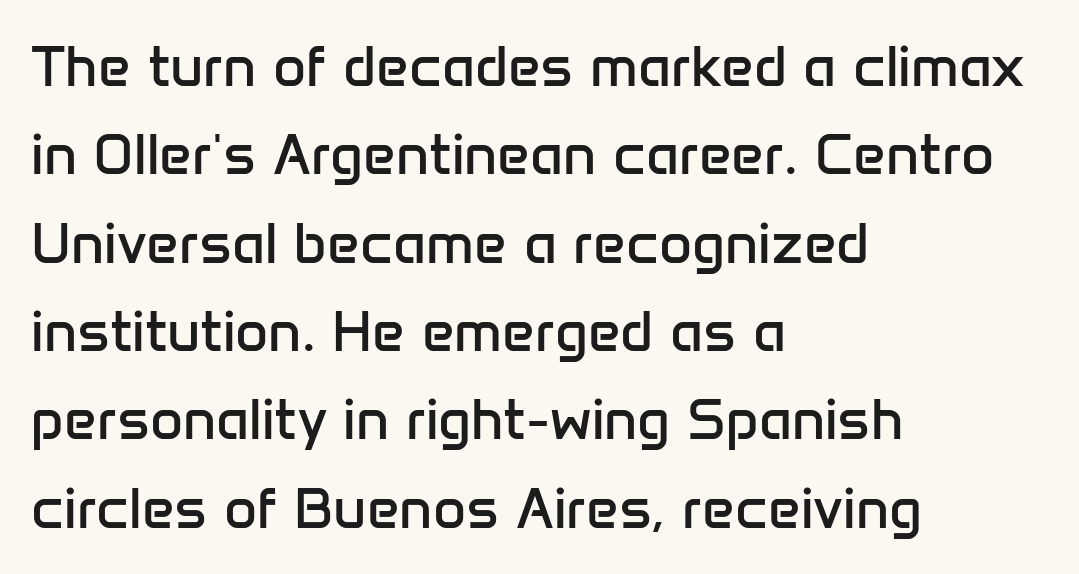
Q: Is the text bold? A: No.
Q: Is the text italic (slanted)? A: No, it is upright.
Q: Is the typeface a serif or a sans-serif typeface? A: Sans-serif.
Q: Is the text underlined? A: No.
Q: How is the paragraph aligned? A: Left-aligned.
Q: Is the spacing between letters normal or unusually wide? A: Normal.
Q: Is the spacing between lines tight, normal or loose? A: Normal.
Q: Width (condensed, normal, or wide)? A: Normal.
Q: Stroke contrast? A: Low.
Q: x-height? A: Medium.
Q: Monospaced? A: No.
